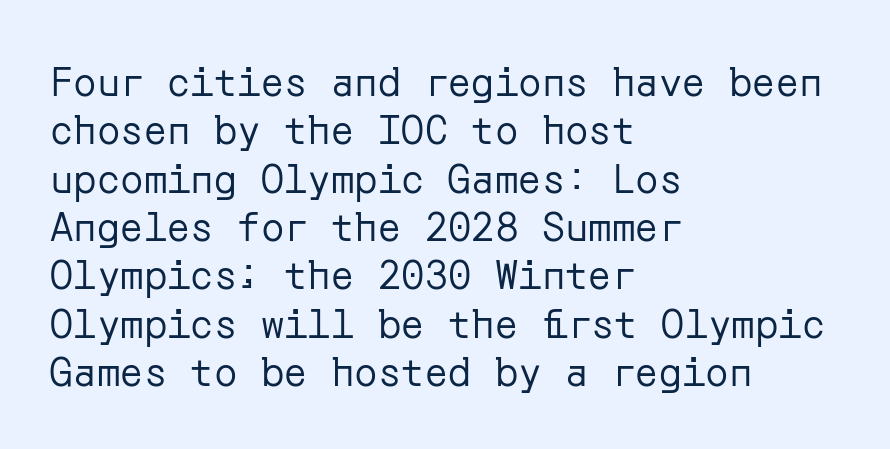
The image shows 39 px regular-weight sans-serif type, upright; set left-aligned, line spacing 1.24x, normal letter spacing, not underlined; low stroke contrast and a medium x-height.
